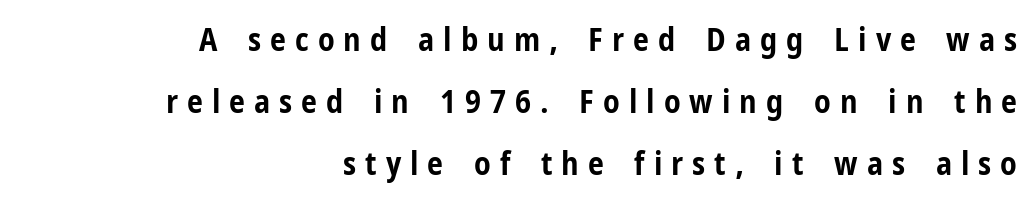
The space directly below the letters is spotless. Character widths vary here, with narrow letters taking less room than wide ones. Layout note: lines flush right. The text was rendered using a sans face with plain stroke endings. Chunky letters — that's bold for sure. Inter-character spacing is expanded well beyond the font's built-in metrics.
